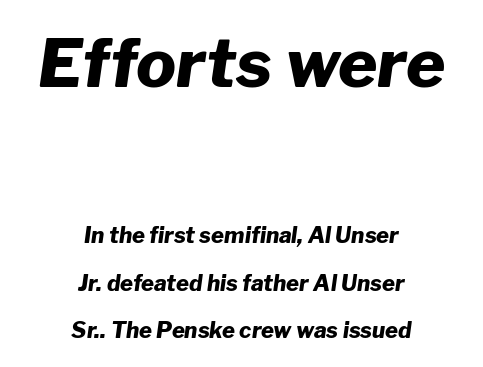
The image shows 67 px heavy type, italic (leaning right); set centered, loose line spacing (2.17x), normal letter spacing, not underlined; the first (top) block is 3.05x larger; low stroke contrast and a medium x-height.
